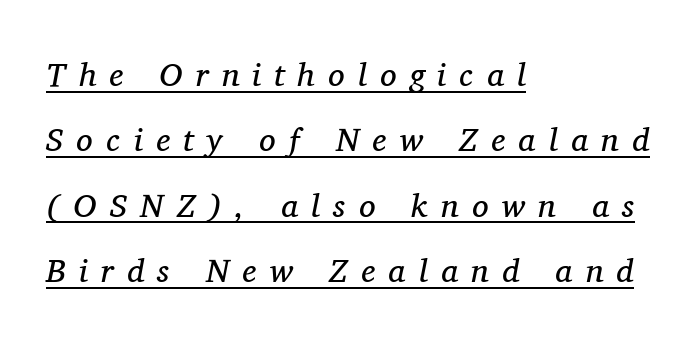
Q: Is the text bold? A: No.
Q: Is the text italic (slanted)? A: Yes, it leans right by about 11 degrees.
Q: Is the typeface a serif or a sans-serif typeface? A: Serif.
Q: Is the text underlined? A: Yes.
Q: How is the paragraph aligned? A: Left-aligned.
Q: Is the spacing between letters normal or unusually wide? A: Unusually wide.
Q: Is the spacing between lines tight, normal or loose? A: Loose.
Q: Width (condensed, normal, or wide)? A: Normal.
Q: Stroke contrast? A: Medium.
Q: x-height? A: Medium.
Q: Monospaced? A: No.
